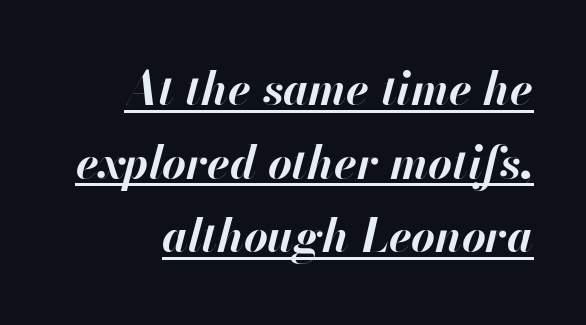
Interline gaps are of average width in this sample. It's the slanting kind of type. This sample carries an underscore along the baseline area. Think of a printed novel: that variable character pitch is what you see here. Compared with an ordinary text face, these strokes are far heavier — a full bold. Glyph-to-glyph distance matches everyday printed text.
